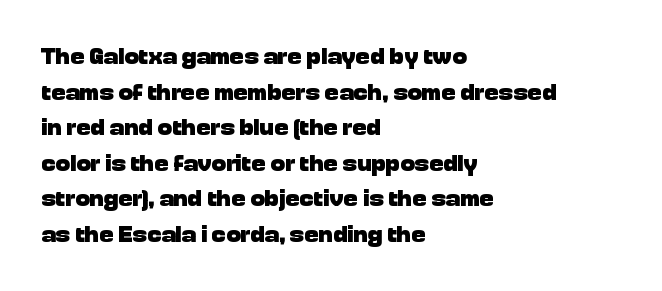
The image shows 24 px bold type, upright; set left-aligned, normal line spacing (1.48x), normal letter spacing, not underlined.
